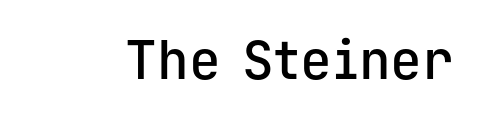
Q: Is the text bold? A: Semi-bold.
Q: Is the text italic (slanted)? A: No, it is upright.
Q: Is the typeface a serif or a sans-serif typeface? A: Sans-serif.
Q: Is the text underlined? A: No.
Q: Is the spacing between letters normal or unusually wide? A: Normal.
Q: Width (condensed, normal, or wide)? A: Normal.
Q: Stroke contrast? A: Low.
Q: x-height? A: Medium.
Q: Monospaced? A: Yes.
